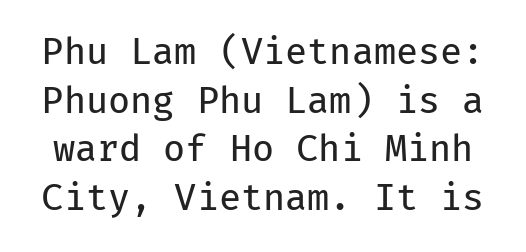
Q: Is the text bold? A: No.
Q: Is the text italic (slanted)? A: No, it is upright.
Q: Is the typeface a serif or a sans-serif typeface? A: Sans-serif.
Q: Is the text underlined? A: No.
Q: Is the spacing between letters normal or unusually wide? A: Normal.
Q: Is the spacing between lines tight, normal or loose? A: Normal.
Q: Width (condensed, normal, or wide)? A: Normal.
Q: Stroke contrast? A: Low.
Q: x-height? A: Medium.
Q: Monospaced? A: Yes.
